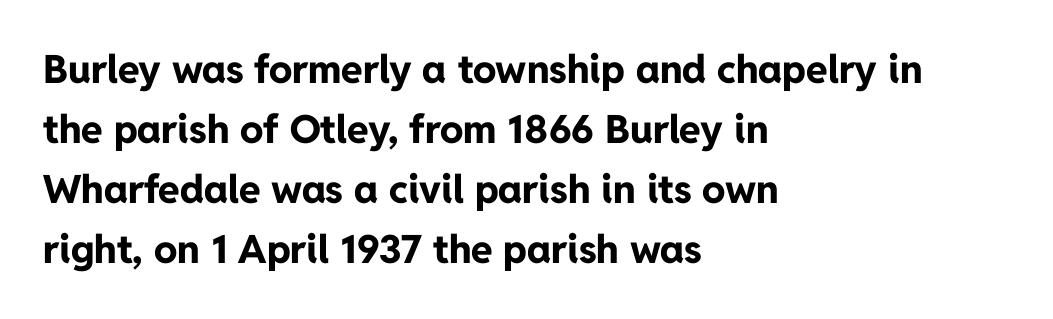
{"serif": "no", "italic": "no", "bold": "yes", "weight": "bold", "width": "normal", "stroke_contrast": "low", "x_height": "medium", "monospaced": "no", "underline": "no", "align": "left", "line_spacing": "normal", "line_spacing_ratio": 1.54, "letter_spacing": "normal", "letter_spacing_em": 0.0, "glyph_px": 39}
